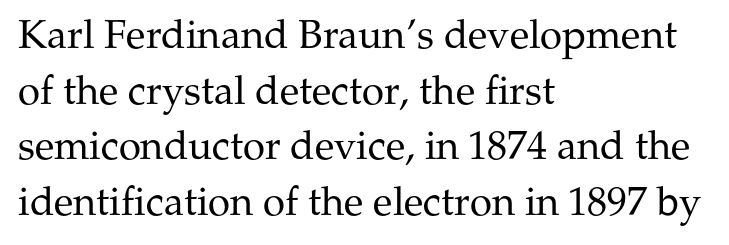
The area under the type is left untouched. Honestly, the row spacing looks completely unremarkable. This is roman type, the default non-slanted kind. The type family on display is of the serif kind. Leftover space on each line is placed entirely after the last word.
